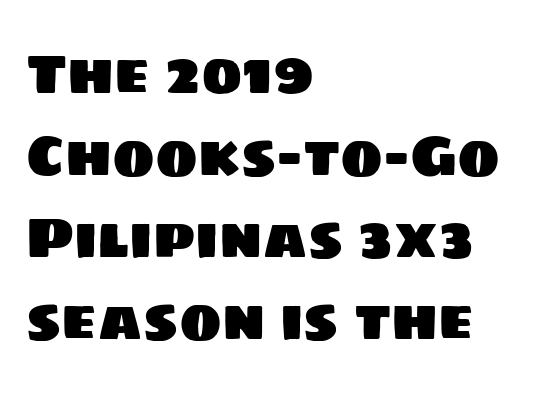
Does the copy run flush right? No — it runs flush left. The tracking reads as untouched default to a designer's eye. Are there feet on the stems? There aren't — it's a sans. The space beneath each line is pristine and unruled. Each letter keeps its own natural width here, so spacing adapts to shape.
